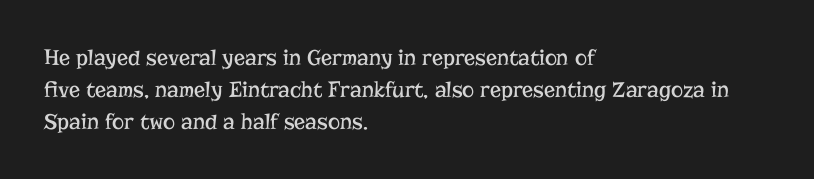
{"italic": "no", "bold": "no", "underline": "no", "align": "left", "line_spacing": "normal", "line_spacing_ratio": 1.39, "letter_spacing": "normal", "letter_spacing_em": 0.0, "glyph_px": 23}
